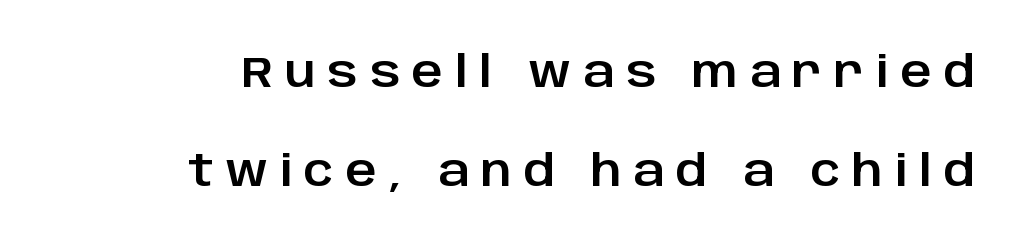
The image shows 43 px sans-serif type, upright; set loose line spacing (2.3x), unusually wide letter spacing (+0.27 em), not underlined; low stroke contrast and a large x-height.
